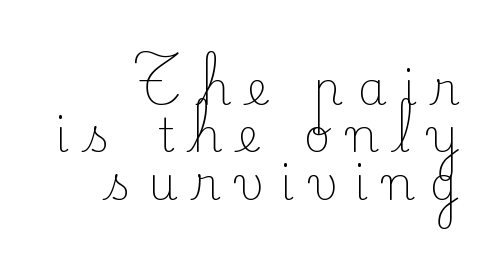
The image shows 46 px light serif type, upright; set right-aligned, tight line spacing (1.03x), unusually wide letter spacing (+0.35 em), not underlined; low stroke contrast and a small x-height.
